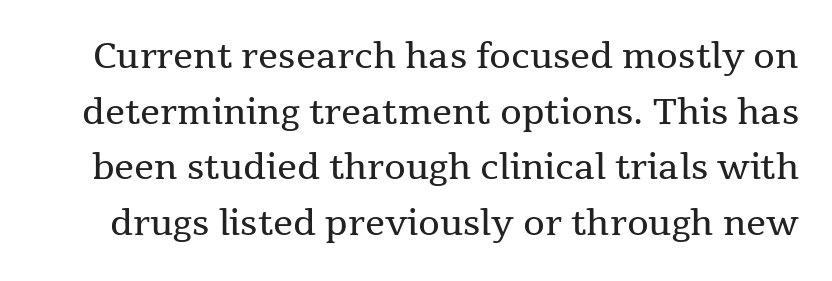
{"serif": "yes", "italic": "no", "bold": "no", "weight": "regular", "width": "normal", "stroke_contrast": "medium", "x_height": "medium", "monospaced": "no", "underline": "no", "line_spacing": "normal", "line_spacing_ratio": 1.59, "letter_spacing": "normal", "letter_spacing_em": 0.0, "glyph_px": 35}
